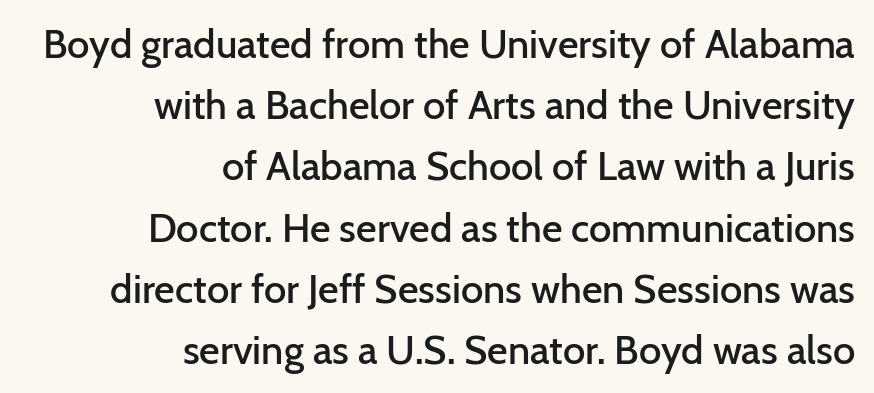
The image shows 40 px semibold sans-serif type, upright; set right-aligned, normal line spacing (1.53x), normal letter spacing, not underlined; low stroke contrast and a medium x-height.
